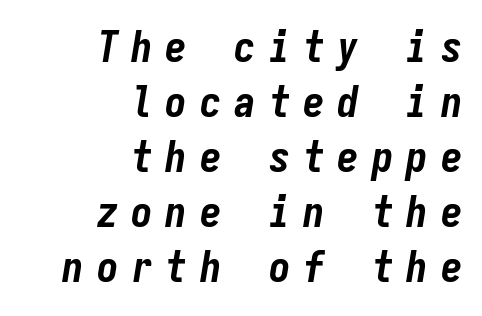
The image shows 43 px bold, condensed type, italic (leaning right), monospaced; set right-aligned, normal line spacing (1.28x), unusually wide letter spacing (+0.3 em), not underlined; low stroke contrast and a medium x-height.
